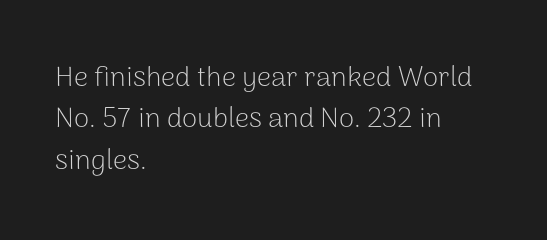
Q: Is the text bold? A: No.
Q: Is the text italic (slanted)? A: No, it is upright.
Q: Is the typeface a serif or a sans-serif typeface? A: Sans-serif.
Q: Is the text underlined? A: No.
Q: How is the paragraph aligned? A: Left-aligned.
Q: Is the spacing between letters normal or unusually wide? A: Normal.
Q: Is the spacing between lines tight, normal or loose? A: Normal.
Q: Width (condensed, normal, or wide)? A: Normal.
Q: Stroke contrast? A: Low.
Q: x-height? A: Medium.
Q: Monospaced? A: No.
